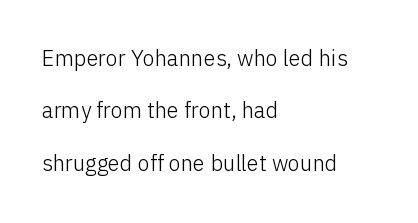
Line beginnings align vertically; line endings do not. Letters have the restrained weight of plain body copy at most. Students, observe: this is what heavily led, spacious text looks like. Compared with typical body copy, the letter spacing here is the same. The strip under each line holds only bare page.
